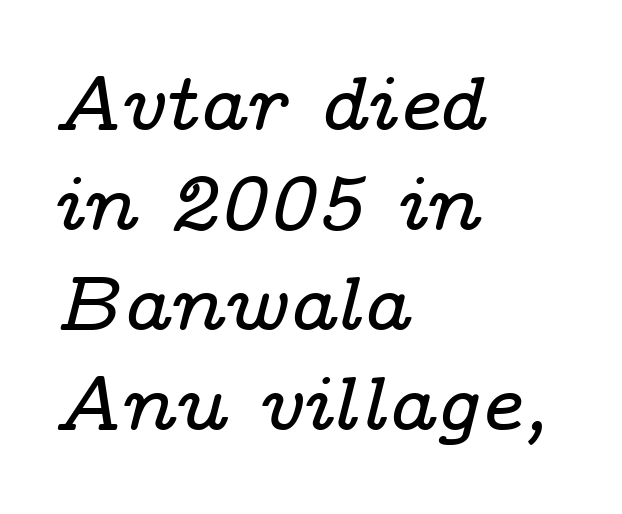
Q: Is the text italic (slanted)? A: Yes, it leans right by about 14 degrees.
Q: Is the typeface a serif or a sans-serif typeface? A: Serif.
Q: Is the text underlined? A: No.
Q: How is the paragraph aligned? A: Left-aligned.
Q: Is the spacing between letters normal or unusually wide? A: Normal.
Q: Is the spacing between lines tight, normal or loose? A: Normal.
Q: Width (condensed, normal, or wide)? A: Wide.
Q: Stroke contrast? A: Low.
Q: x-height? A: Medium.
Q: Monospaced? A: No.
